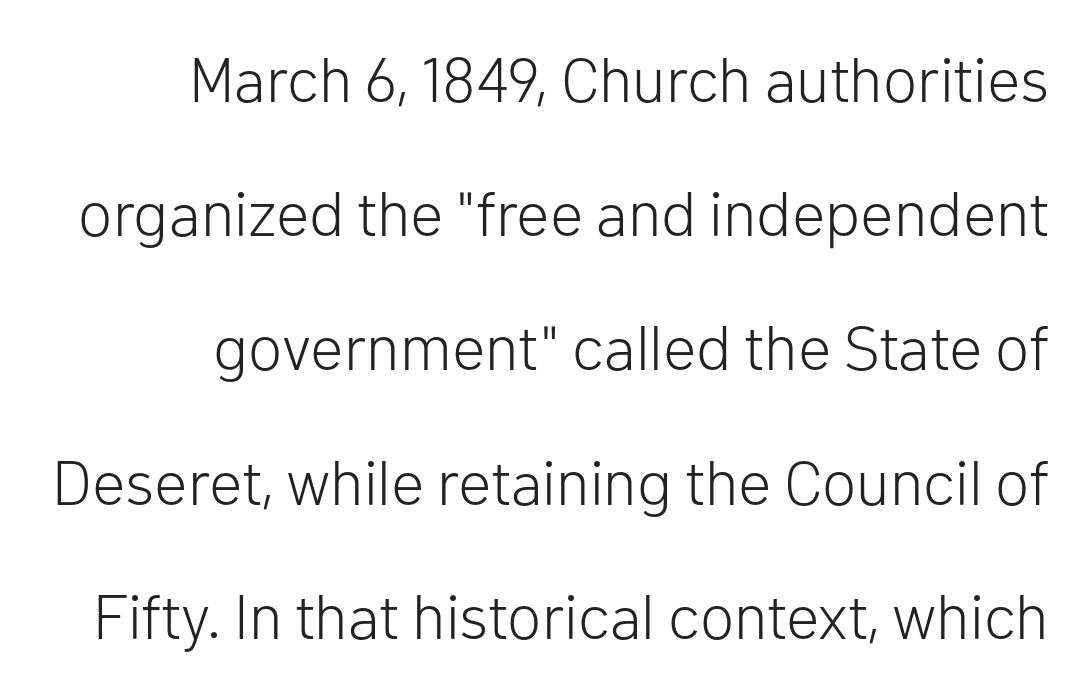
This sample is right-justified, so line beginnings fall wherever the words allow. Summary of vertical rhythm: relaxed, with wide interline spacing. The rendering shows plain stroke endings on the letterforms — a sans-serif design. No letter is thick-stroked: the sample isn't bold. The axis of the letterforms is exactly vertical.
